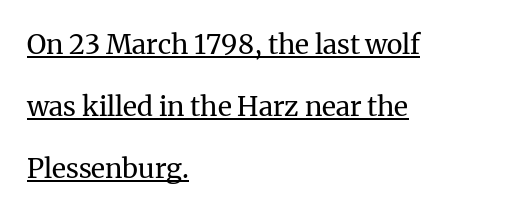
The image shows 27 px text type, upright; set left-aligned, loose line spacing (2.29x), normal letter spacing, underlined.
